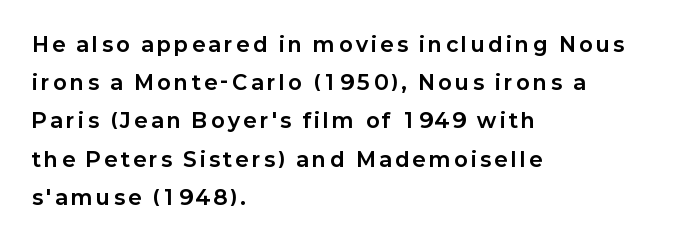
The typesetting leans heavy: a genuine bold. No word sits above an underline. Style check: upright. The text block is weighted toward the left margin, trailing off unevenly rightward. This block would shrink considerably if given ordinary leading; it's expanded now.
